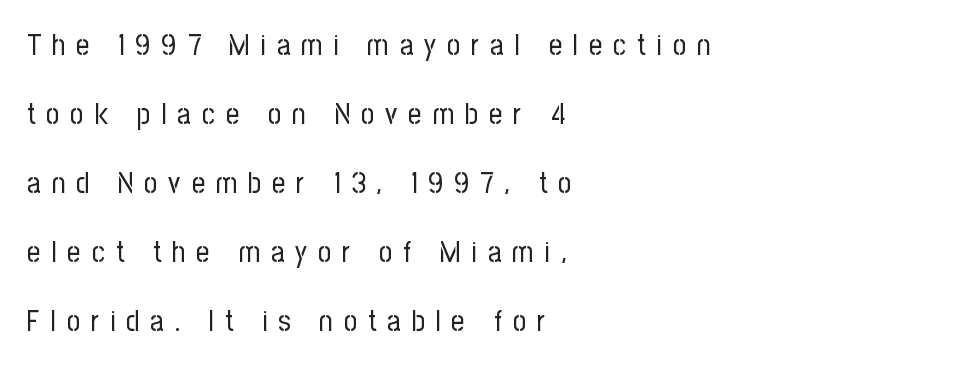
Q: Is the text bold? A: No.
Q: Is the text italic (slanted)? A: No, it is upright.
Q: Is the typeface a serif or a sans-serif typeface? A: Sans-serif.
Q: Is the text underlined? A: No.
Q: How is the paragraph aligned? A: Left-aligned.
Q: Is the spacing between letters normal or unusually wide? A: Unusually wide.
Q: Is the spacing between lines tight, normal or loose? A: Loose.
Q: Width (condensed, normal, or wide)? A: Condensed.
Q: Stroke contrast? A: Low.
Q: x-height? A: Medium.
Q: Monospaced? A: No.
